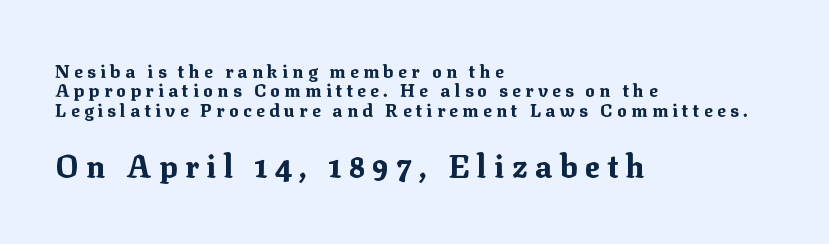
Q: Is the text bold? A: Yes.
Q: Is the text italic (slanted)? A: No, it is upright.
Q: Is the typeface a serif or a sans-serif typeface? A: Serif.
Q: Is the text underlined? A: No.
Q: How is the paragraph aligned? A: Left-aligned.
Q: Is the spacing between letters normal or unusually wide? A: Unusually wide.
Q: Is the spacing between lines tight, normal or loose? A: Tight.
Q: Which block of text is set in a larger size, the first (top) or the second (bottom)? A: The second (bottom) one.
Q: Width (condensed, normal, or wide)? A: Normal.
Q: Stroke contrast? A: Medium.
Q: x-height? A: Medium.
Q: Monospaced? A: No.
